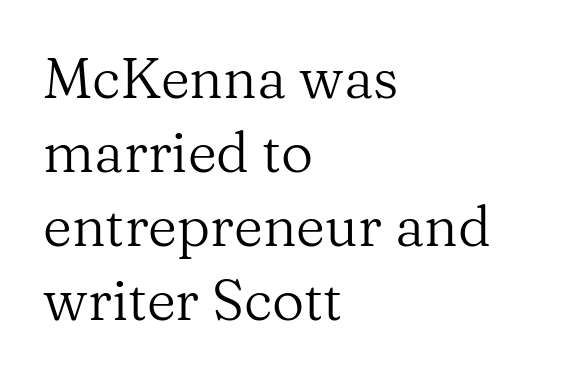
A typesetter would mark this as roman, not italic. No letter is thick-stroked: the sample isn't bold. Does the leading feel generous? No, just average. Spacing between characters is what you'd get straight out of the box. The letters advance in unequal steps, a hallmark of proportional type.
